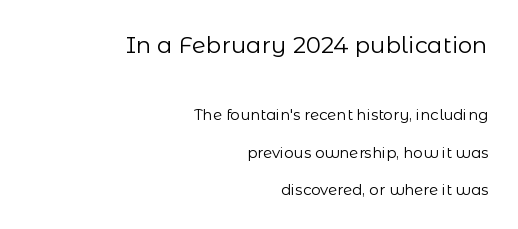
Q: Is the text bold? A: No.
Q: Is the text italic (slanted)? A: No, it is upright.
Q: Is the text underlined? A: No.
Q: How is the paragraph aligned? A: Right-aligned.
Q: Is the spacing between letters normal or unusually wide? A: Normal.
Q: Is the spacing between lines tight, normal or loose? A: Loose.
Q: Which block of text is set in a larger size, the first (top) or the second (bottom)? A: The first (top) one.
